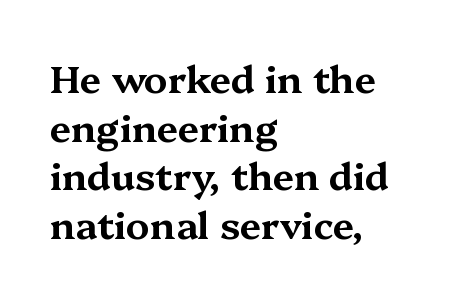
One-word summary of the alignment: left. Caption: standard tracking, unaltered. These lines were composed using upright roman letters. You could not count columns in this text — the font is proportionally spaced.
